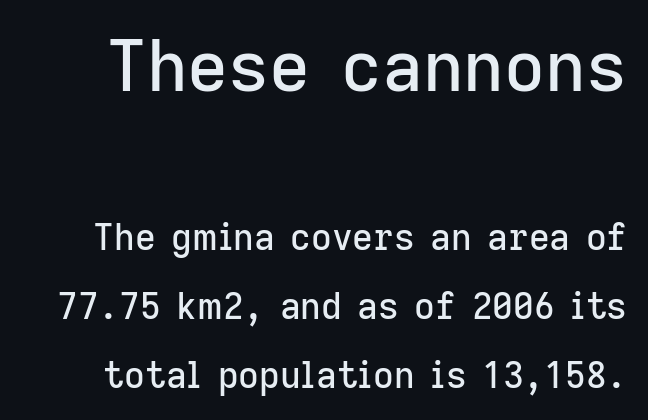
The image shows 71 px sans-serif type, upright; set loose line spacing (1.92x), normal letter spacing, not underlined; the first (top) block is 1.97x larger; low stroke contrast and a medium x-height.
